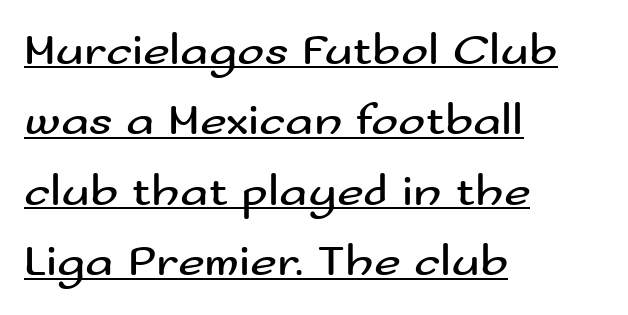
Q: Is the text bold? A: No.
Q: Is the text italic (slanted)? A: No, it is upright.
Q: Is the typeface a serif or a sans-serif typeface? A: Sans-serif.
Q: Is the text underlined? A: Yes.
Q: How is the paragraph aligned? A: Left-aligned.
Q: Is the spacing between letters normal or unusually wide? A: Normal.
Q: Is the spacing between lines tight, normal or loose? A: Normal.
Q: Width (condensed, normal, or wide)? A: Wide.
Q: Stroke contrast? A: Medium.
Q: x-height? A: Small.
Q: Monospaced? A: No.
